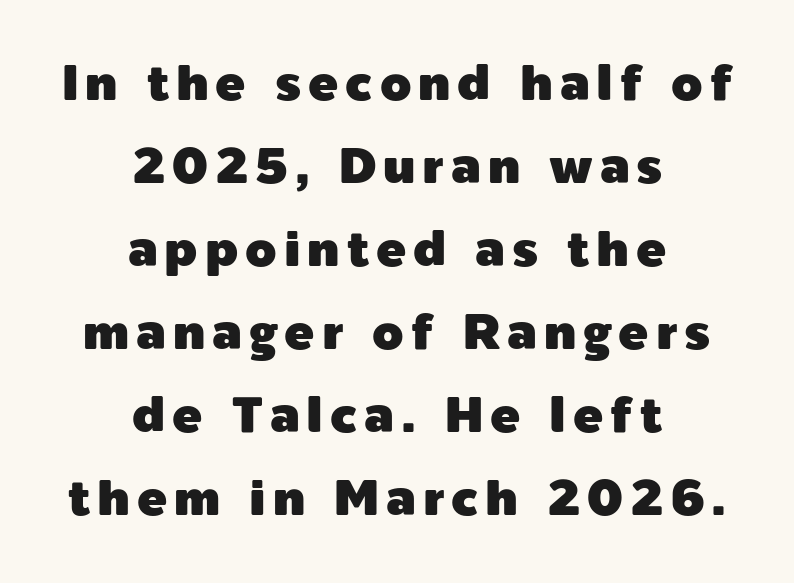
Typeset on center — no edge is straight. In terms of posture, this sample is upright. Character widths vary here, with narrow letters taking less room than wide ones. Each row of text sits above clean, open space. The passage shown is typeset with a sans-serif family.
